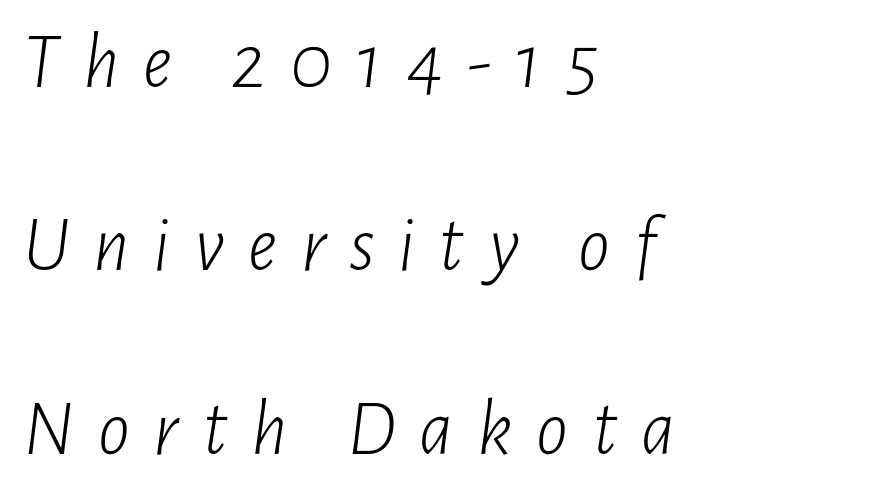
{"italic": "yes", "lean": "right", "slant_degrees": 7, "bold": "no", "weight": "light", "width": "condensed", "stroke_contrast": "low", "x_height": "medium", "monospaced": "no", "underline": "no", "align": "left", "line_spacing": "loose", "line_spacing_ratio": 2.32, "letter_spacing": "wide", "letter_spacing_em": 0.3, "glyph_px": 79}
